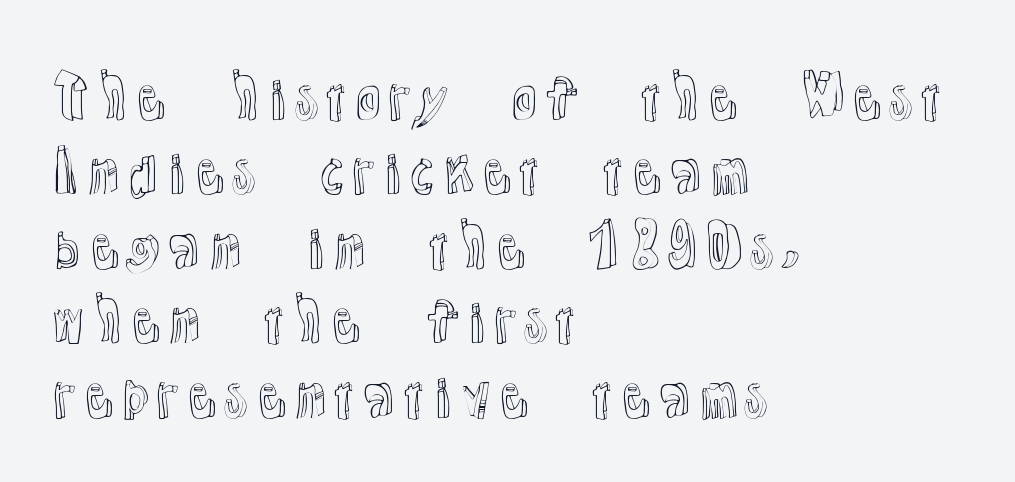
The image shows 56 px text type, upright; set left-aligned, normal line spacing (1.33x), normal letter spacing, not underlined; a medium x-height.
